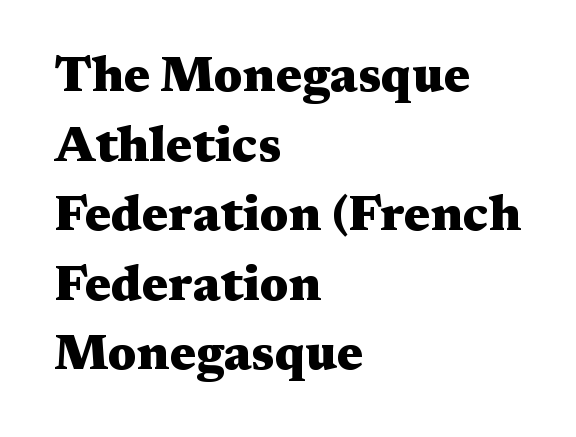
Q: Is the text bold? A: Yes.
Q: Is the text italic (slanted)? A: No, it is upright.
Q: Is the typeface a serif or a sans-serif typeface? A: Serif.
Q: Is the text underlined? A: No.
Q: How is the paragraph aligned? A: Left-aligned.
Q: Is the spacing between letters normal or unusually wide? A: Normal.
Q: Is the spacing between lines tight, normal or loose? A: Normal.
Q: Width (condensed, normal, or wide)? A: Wide.
Q: Stroke contrast? A: Medium.
Q: x-height? A: Medium.
Q: Monospaced? A: No.
